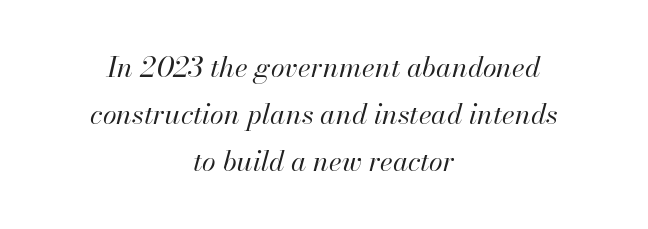
Q: Is the text bold? A: No.
Q: Is the text italic (slanted)? A: Yes, it leans right by about 13 degrees.
Q: Is the text underlined? A: No.
Q: How is the paragraph aligned? A: Centered.
Q: Is the spacing between letters normal or unusually wide? A: Normal.
Q: Is the spacing between lines tight, normal or loose? A: Normal.
Q: Width (condensed, normal, or wide)? A: Normal.
Q: Stroke contrast? A: High.
Q: x-height? A: Small.
Q: Monospaced? A: No.
